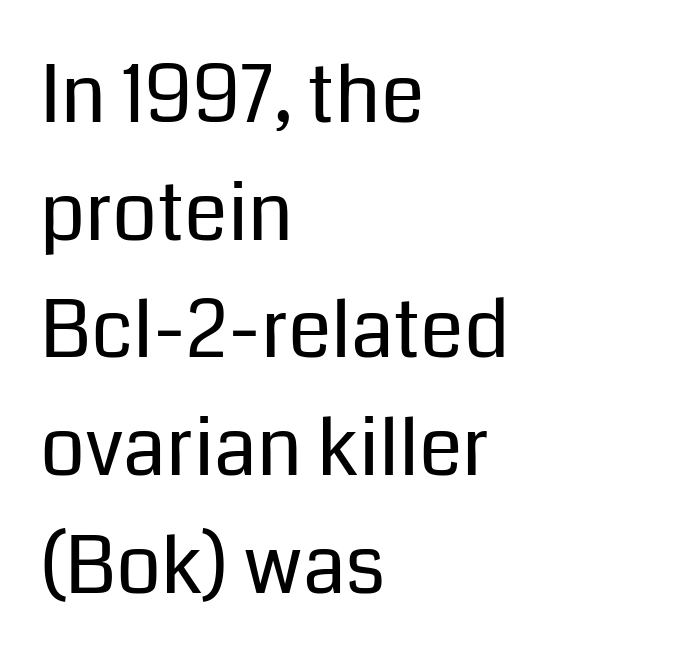
Q: Is the text bold? A: No.
Q: Is the text italic (slanted)? A: No, it is upright.
Q: Is the typeface a serif or a sans-serif typeface? A: Sans-serif.
Q: Is the text underlined? A: No.
Q: How is the paragraph aligned? A: Left-aligned.
Q: Is the spacing between letters normal or unusually wide? A: Normal.
Q: Is the spacing between lines tight, normal or loose? A: Normal.
Q: Width (condensed, normal, or wide)? A: Normal.
Q: Stroke contrast? A: Low.
Q: x-height? A: Medium.
Q: Monospaced? A: No.
